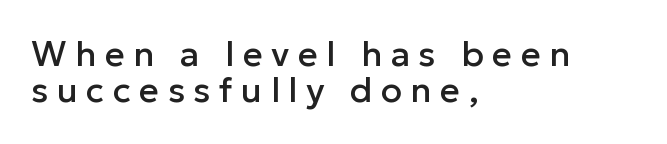
Tightly led — the rows are bunched. Compared with a centered layout, this one pins lines to the left instead. Glance below the letters and you will spot only blank space. The face used here is a sans, in the tradition of grotesques and geometrics. The rendering uses natural spacing where letterforms have individual widths.
